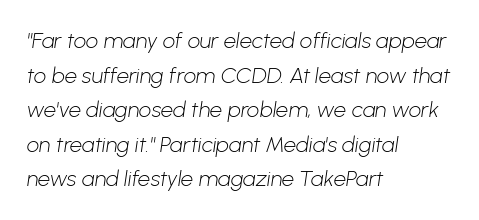
Q: Is the text bold? A: No.
Q: Is the text underlined? A: No.
Q: How is the paragraph aligned? A: Left-aligned.
Q: Is the spacing between letters normal or unusually wide? A: Normal.
Q: Is the spacing between lines tight, normal or loose? A: Normal.
